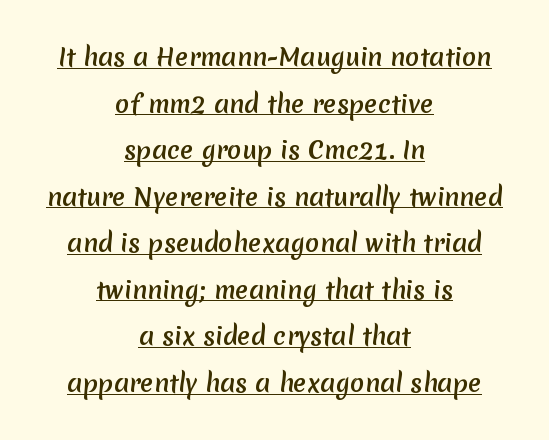
The image shows 24 px text type; set centered, loose line spacing (1.94x), normal letter spacing, underlined.
